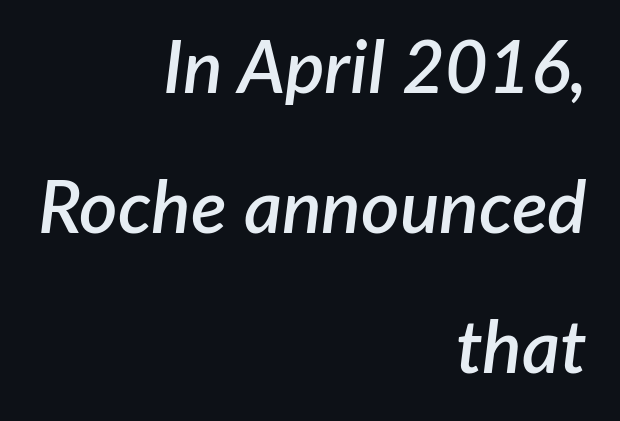
{"italic": "yes", "lean": "right", "slant_degrees": 7, "bold": "semi", "weight": "semibold", "width": "normal", "stroke_contrast": "low", "x_height": "medium", "monospaced": "no", "underline": "no", "align": "right", "line_spacing_ratio": 1.89, "letter_spacing": "normal", "letter_spacing_em": 0.0, "glyph_px": 74}
